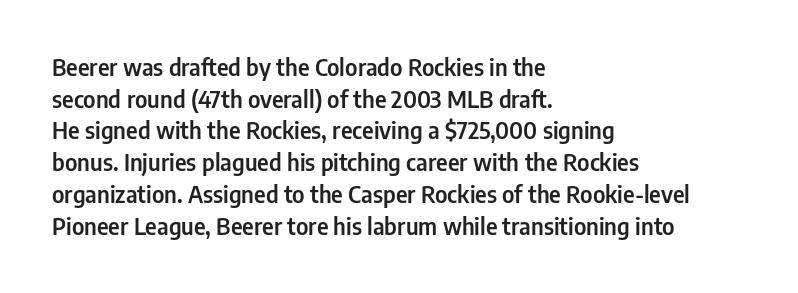
The image shows 23 px text type, upright; set left-aligned, normal line spacing (1.38x), normal letter spacing, not underlined.
